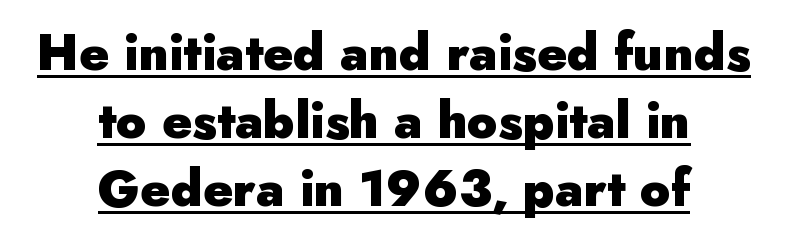
The image shows 50 px heavy sans-serif type, upright; set centered, normal line spacing (1.36x), normal letter spacing, underlined; low stroke contrast and a small x-height.
